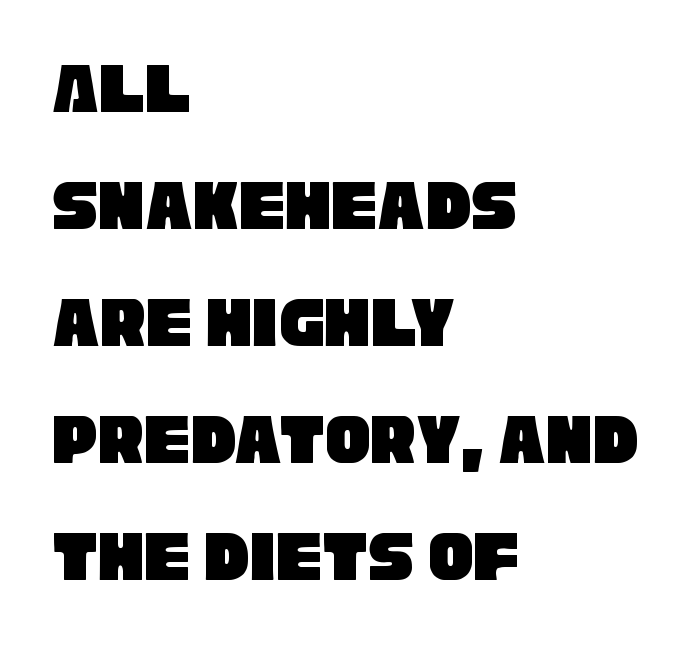
Do the characters align in a grid? No, the font is proportional. The rag falls on the right side of this text block. One glance says typical: line gaps are just what's usual. The tracking reads as untouched default to a designer's eye. Anything drawn beneath the words? Only blank space. The letters carry no serifs — their stems end cleanly without finishing strokes.
